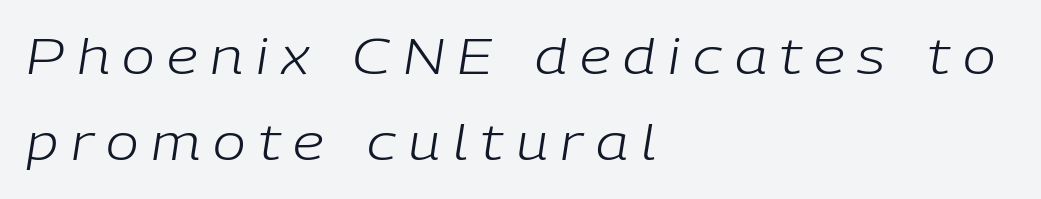
These lines are rendered in a variable-pitch font. Stem width sits at or under what a default text font uses. What stands out about the letter spacing? Its width — letters are far apart. Underline: absent. The compositor pushed each line to the left boundary. The typography opts for an oblique posture over an upright one.
